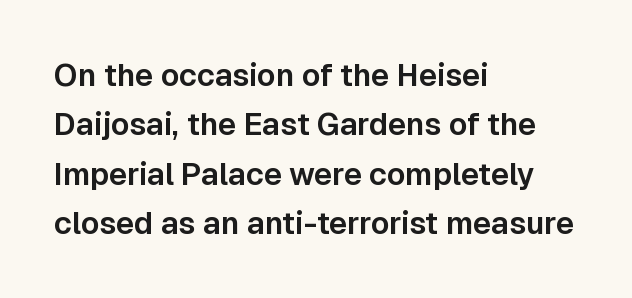
Q: Is the text italic (slanted)? A: No, it is upright.
Q: Is the typeface a serif or a sans-serif typeface? A: Sans-serif.
Q: Is the text underlined? A: No.
Q: How is the paragraph aligned? A: Left-aligned.
Q: Is the spacing between letters normal or unusually wide? A: Normal.
Q: Is the spacing between lines tight, normal or loose? A: Normal.
Q: Width (condensed, normal, or wide)? A: Normal.
Q: Stroke contrast? A: Low.
Q: x-height? A: Medium.
Q: Monospaced? A: No.
